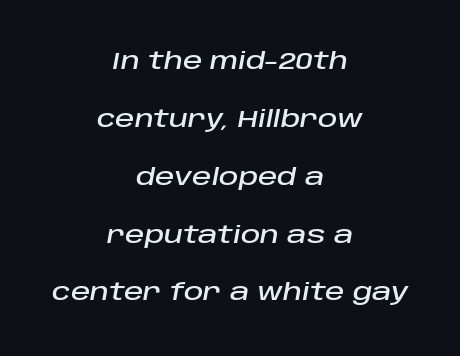
The image shows 24 px text type, italic (leaning right); set centered, loose line spacing (2.41x), normal letter spacing, not underlined.
